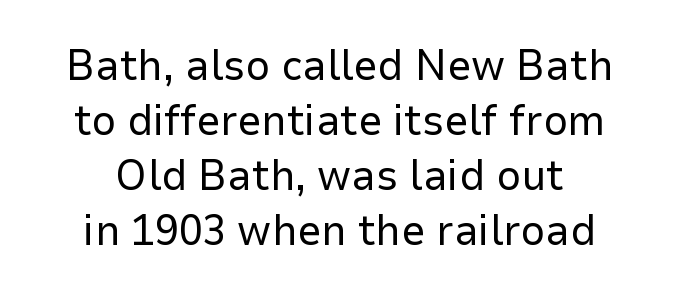
{"serif": "no", "italic": "no", "bold": "no", "weight": "regular", "width": "normal", "stroke_contrast": "low", "x_height": "medium", "monospaced": "no", "underline": "no", "align": "center", "line_spacing": "normal", "line_spacing_ratio": 1.28, "letter_spacing": "normal", "letter_spacing_em": 0.0, "glyph_px": 43}
